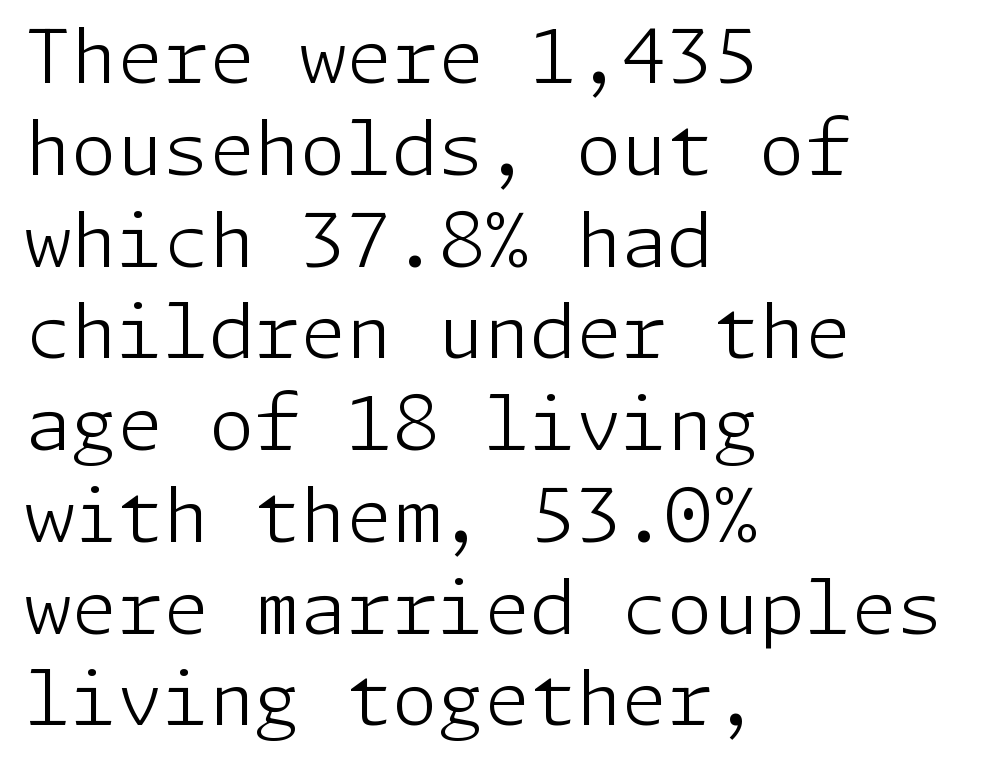
Q: Is the text bold? A: No.
Q: Is the text italic (slanted)? A: No, it is upright.
Q: Is the typeface a serif or a sans-serif typeface? A: Sans-serif.
Q: Is the text underlined? A: No.
Q: How is the paragraph aligned? A: Left-aligned.
Q: Is the spacing between letters normal or unusually wide? A: Normal.
Q: Width (condensed, normal, or wide)? A: Normal.
Q: Stroke contrast? A: Low.
Q: x-height? A: Medium.
